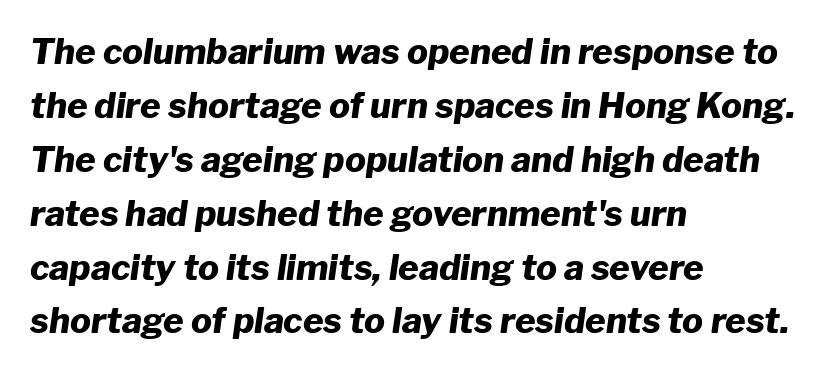
{"italic": "yes", "lean": "right", "slant_degrees": 8, "bold": "yes", "weight": "heavy", "width": "normal", "stroke_contrast": "low", "x_height": "medium", "monospaced": "no", "underline": "no", "align": "left", "line_spacing": "normal", "line_spacing_ratio": 1.54, "letter_spacing": "normal", "letter_spacing_em": 0.0, "glyph_px": 35}
